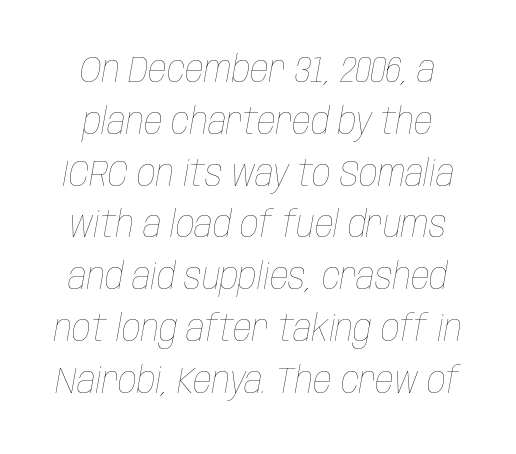
The image shows 37 px thin, condensed type, italic (leaning right); set normal line spacing (1.4x), normal letter spacing, not underlined; low stroke contrast and a large x-height.
